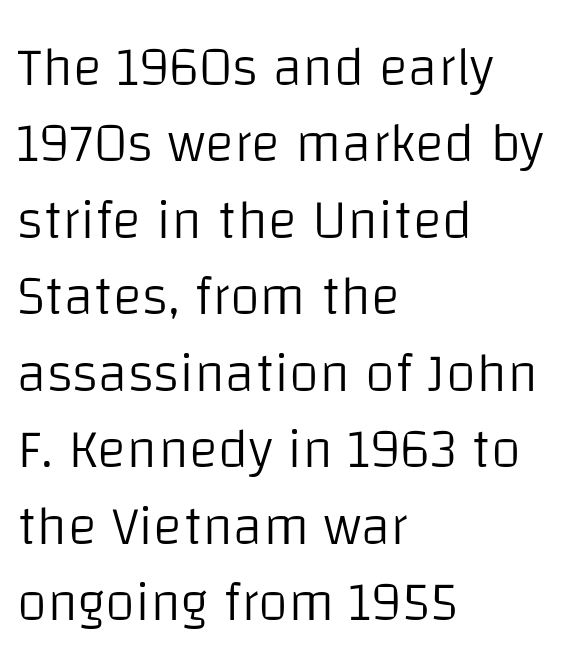
Q: Is the text bold? A: No.
Q: Is the text italic (slanted)? A: No, it is upright.
Q: Is the typeface a serif or a sans-serif typeface? A: Sans-serif.
Q: Is the text underlined? A: No.
Q: How is the paragraph aligned? A: Left-aligned.
Q: Is the spacing between letters normal or unusually wide? A: Normal.
Q: Is the spacing between lines tight, normal or loose? A: Normal.
Q: Width (condensed, normal, or wide)? A: Normal.
Q: Stroke contrast? A: Low.
Q: x-height? A: Large.
Q: Monospaced? A: No.
